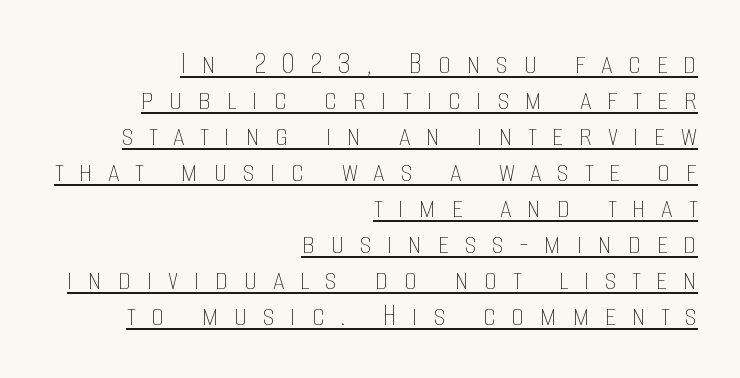
The image shows 33 px thin, condensed type, upright; set right-aligned, tight line spacing (1.09x), unusually wide letter spacing (+0.47 em), underlined; low stroke contrast and a large x-height.
